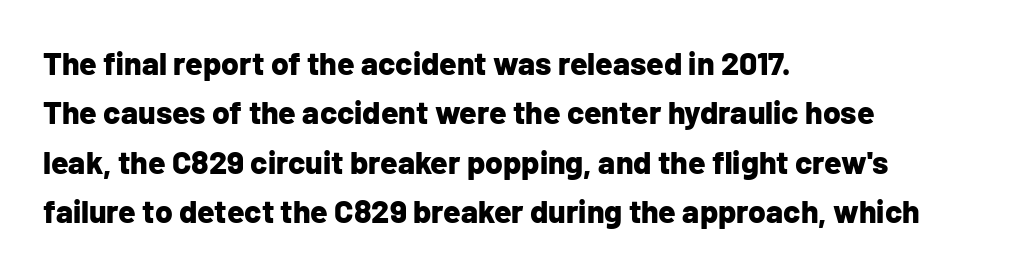
{"serif": "no", "italic": "no", "bold": "yes", "weight": "bold", "width": "normal", "stroke_contrast": "low", "x_height": "medium", "monospaced": "no", "underline": "no", "align": "left", "line_spacing": "normal", "line_spacing_ratio": 1.54, "letter_spacing": "normal", "letter_spacing_em": 0.0, "glyph_px": 32}
